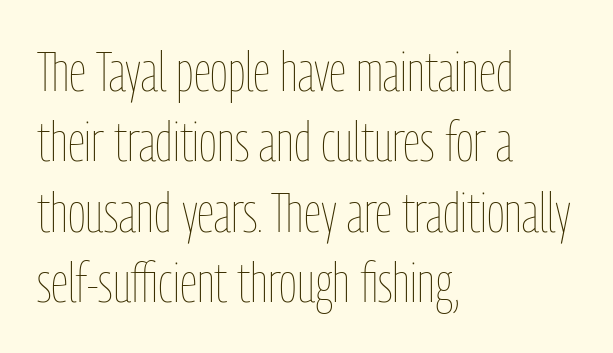
Every row of glyphs begins at an identical x-position on the left. The strokes carry an ordinary text weight at most. Posture: vertical. This sample has the flowing, uneven cadence of proportional lettering.
